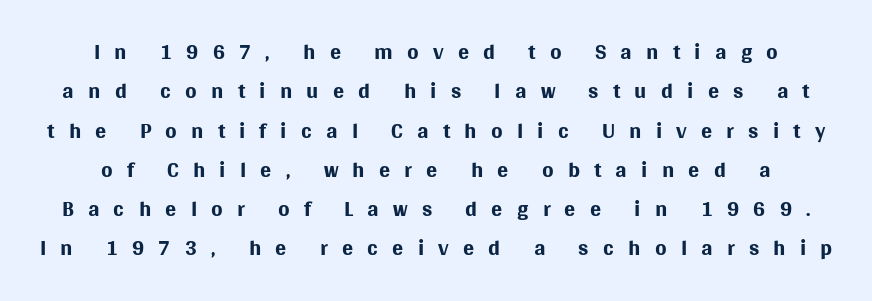
{"serif": "no", "italic": "no", "bold": "no", "weight": "regular", "width": "normal", "stroke_contrast": "medium", "x_height": "large", "monospaced": "no", "underline": "no", "align": "center", "line_spacing_ratio": 1.19, "letter_spacing": "wide", "letter_spacing_em": 0.43, "glyph_px": 33}
